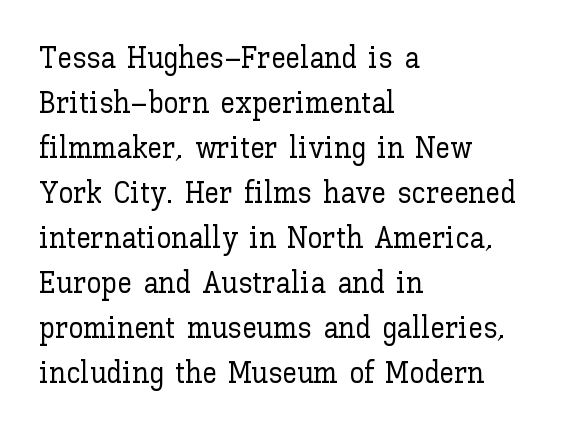
The image shows 30 px text type, upright; set left-aligned, normal line spacing (1.5x), normal letter spacing, not underlined; low stroke contrast and a medium x-height.
